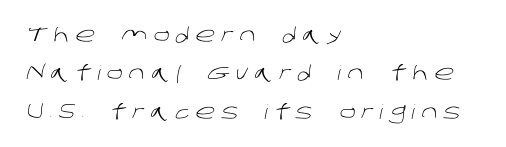
{"bold": "no", "underline": "no", "align": "left", "line_spacing": "loose", "line_spacing_ratio": 1.92, "letter_spacing": "wide", "letter_spacing_em": 0.32, "glyph_px": 20}
